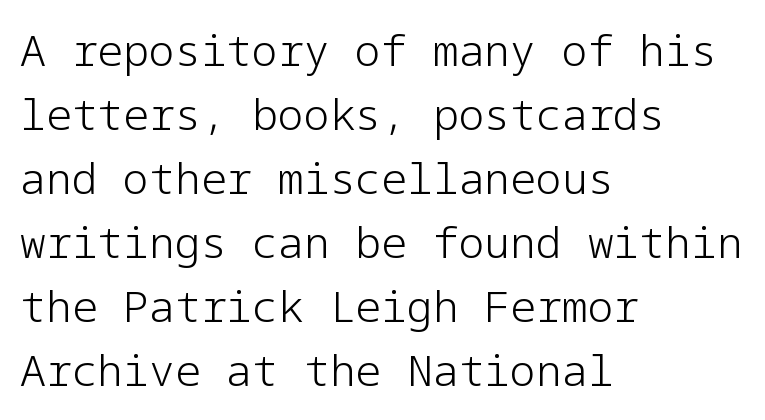
Q: Is the text bold? A: No.
Q: Is the text italic (slanted)? A: No, it is upright.
Q: Is the typeface a serif or a sans-serif typeface? A: Sans-serif.
Q: Is the text underlined? A: No.
Q: How is the paragraph aligned? A: Left-aligned.
Q: Is the spacing between letters normal or unusually wide? A: Normal.
Q: Is the spacing between lines tight, normal or loose? A: Normal.
Q: Width (condensed, normal, or wide)? A: Normal.
Q: Stroke contrast? A: Low.
Q: x-height? A: Medium.
